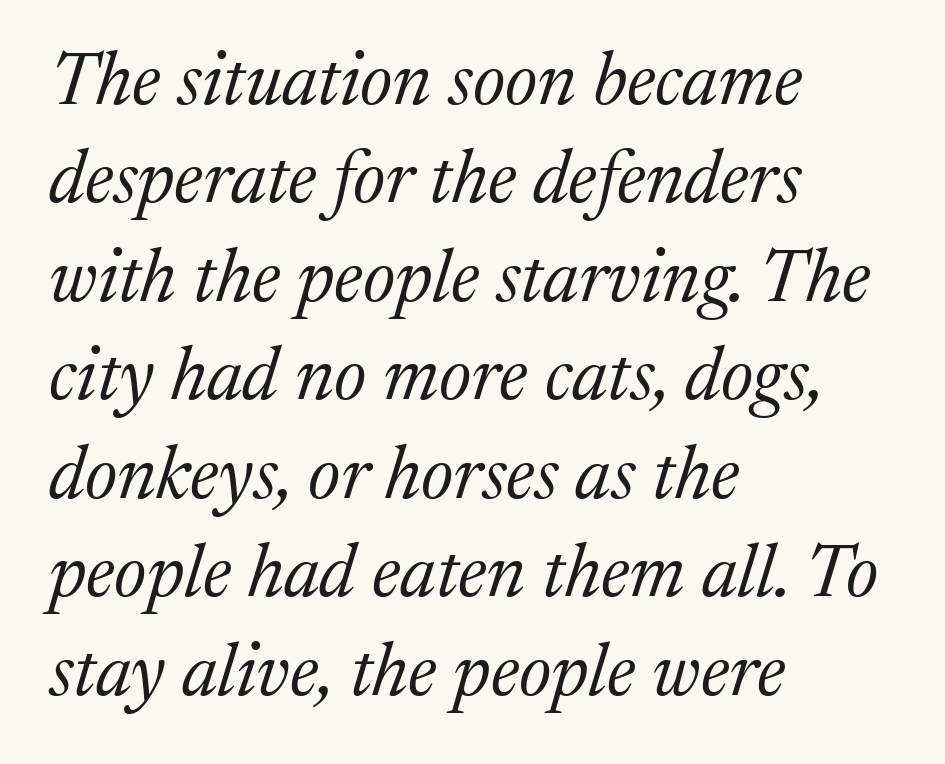
{"serif": "yes", "italic": "yes", "lean": "right", "slant_degrees": 17, "bold": "no", "weight": "regular", "width": "normal", "stroke_contrast": "medium", "x_height": "medium", "monospaced": "no", "underline": "no", "align": "left", "line_spacing": "normal", "line_spacing_ratio": 1.33, "letter_spacing": "normal", "letter_spacing_em": 0.0, "glyph_px": 74}
